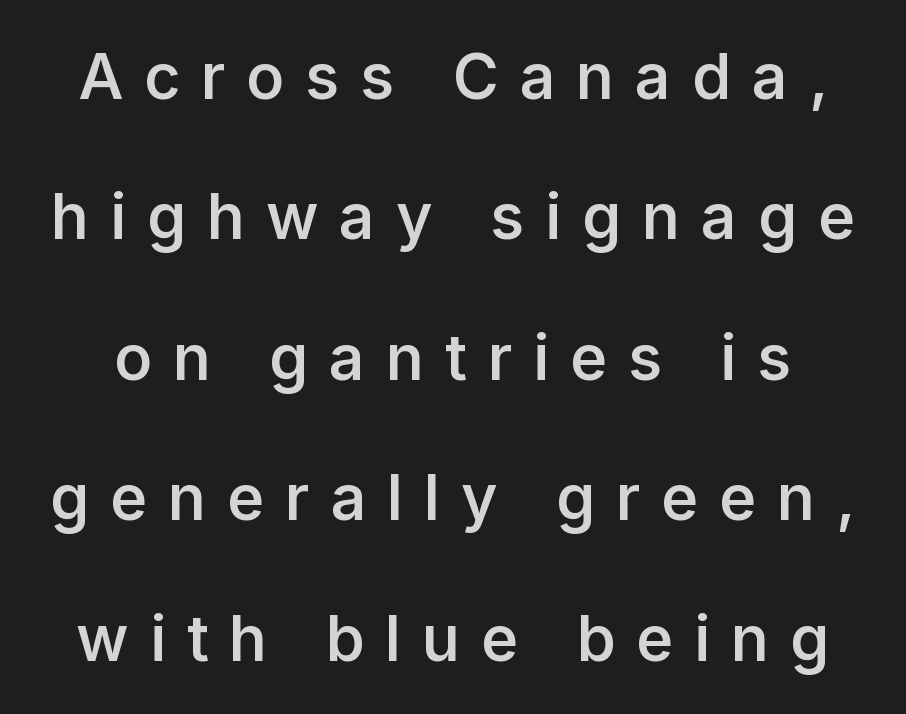
This is roman type, the default non-slanted kind. Do the characters align in a grid? No, the font is proportional. Each row of text sits above clean, open space. Stems and bowls a touch heavier than normal — semibold. The face used here is rendered with a markedly widened letterfit. Compared with typical paragraphs, the rows here are farther apart.
